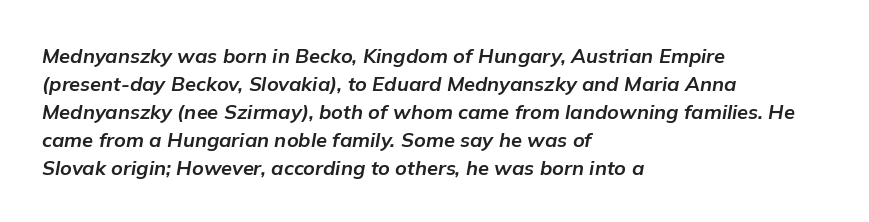
Q: Is the text bold? A: Yes.
Q: Is the text italic (slanted)? A: Yes, it leans right by about 9 degrees.
Q: Is the text underlined? A: No.
Q: How is the paragraph aligned? A: Left-aligned.
Q: Is the spacing between letters normal or unusually wide? A: Normal.
Q: Is the spacing between lines tight, normal or loose? A: Normal.
